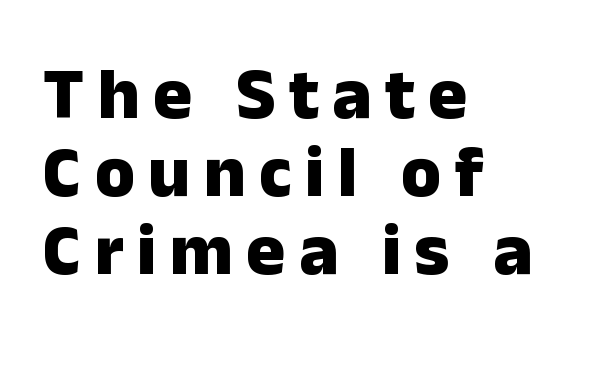
These lines are composed in type without serifs. Short and long lines alike share a common starting point at left. This is roman type, the default non-slanted kind. The rendering uses natural spacing where letterforms have individual widths. The line-height multiplier appears low, near solid setting.
